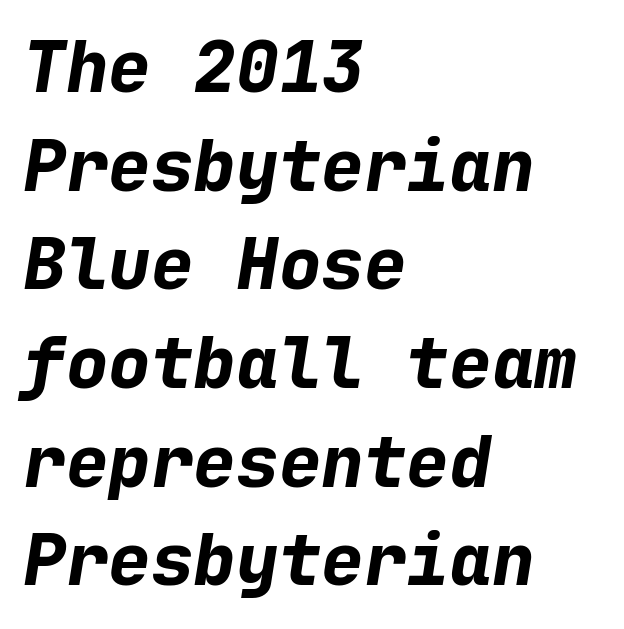
Bold? Absolutely — the strokes are thick and heavy. Lines of text with bare space underneath. Inter-character spacing is left at the font's built-in metrics. The passage shown is typed in a monospace face where columns stay perfectly aligned. Casual observation: everything's shoved over to the left. A normal amount of white space separates one row of letters from the next.
